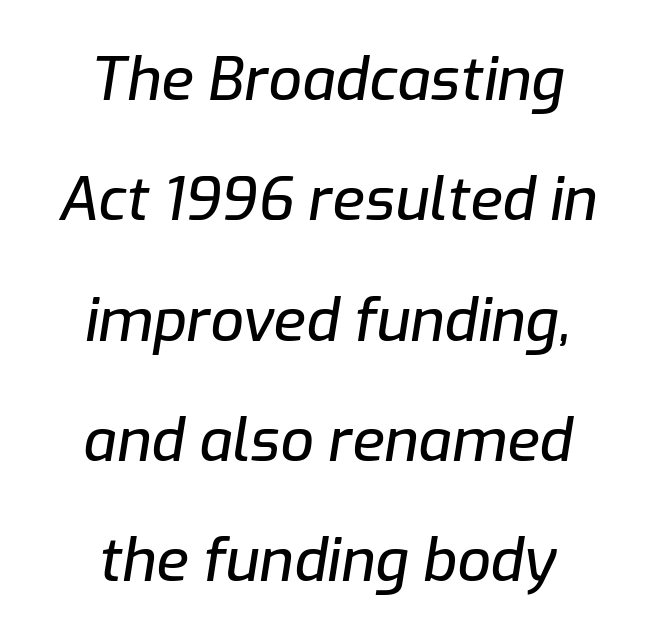
The image shows 59 px text type, italic (leaning right); set centered, loose line spacing (2.04x), normal letter spacing, not underlined; low stroke contrast and a medium x-height.
